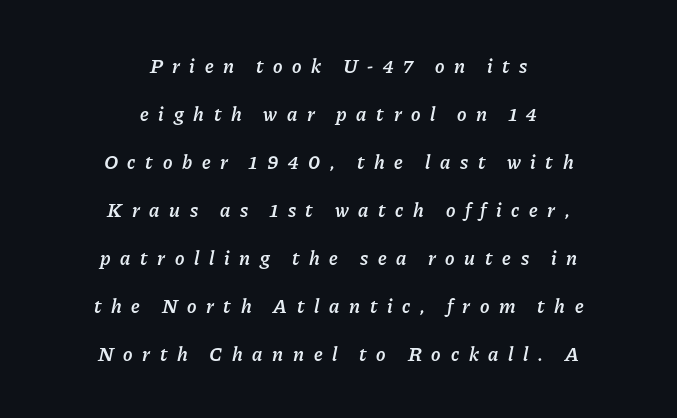
{"italic": "yes", "lean": "right", "slant_degrees": 11, "bold": "semi", "underline": "no", "align": "center", "line_spacing": "loose", "line_spacing_ratio": 2.4, "letter_spacing": "wide", "letter_spacing_em": 0.48, "glyph_px": 20}
